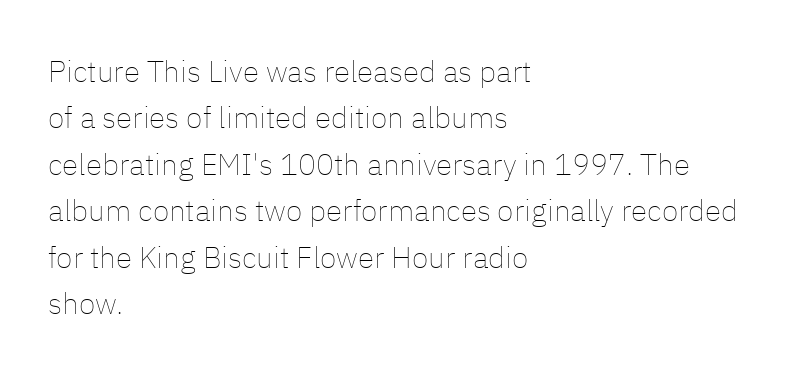
Layout note: lines flush left. This is not heavy type; no bold has been used. This rendering leaves character spacing at its baseline value. Posture: upright roman. Proportional: the letters do not fall into vertical columns.
